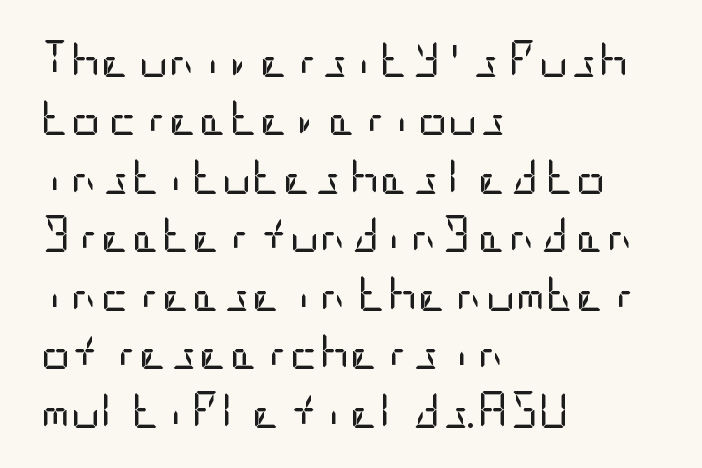
Q: Is the text bold? A: No.
Q: Is the text italic (slanted)? A: No, it is upright.
Q: Is the typeface a serif or a sans-serif typeface? A: Sans-serif.
Q: Is the text underlined? A: No.
Q: How is the paragraph aligned? A: Left-aligned.
Q: Is the spacing between letters normal or unusually wide? A: Normal.
Q: Is the spacing between lines tight, normal or loose? A: Normal.
Q: Width (condensed, normal, or wide)? A: Condensed.
Q: Stroke contrast? A: Low.
Q: x-height? A: Large.
